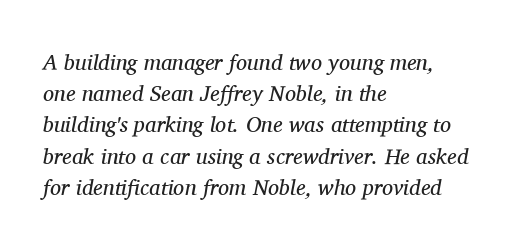
The image shows 22 px text type, italic (leaning right); set left-aligned, normal line spacing (1.42x), normal letter spacing, not underlined.
